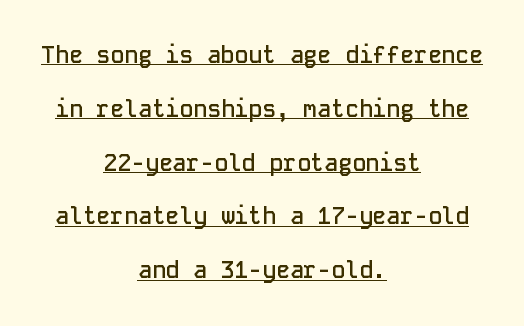
{"italic": "no", "bold": "semi", "underline": "yes", "align": "center", "line_spacing": "loose", "line_spacing_ratio": 2.34, "letter_spacing": "normal", "letter_spacing_em": 0.0, "glyph_px": 23}
